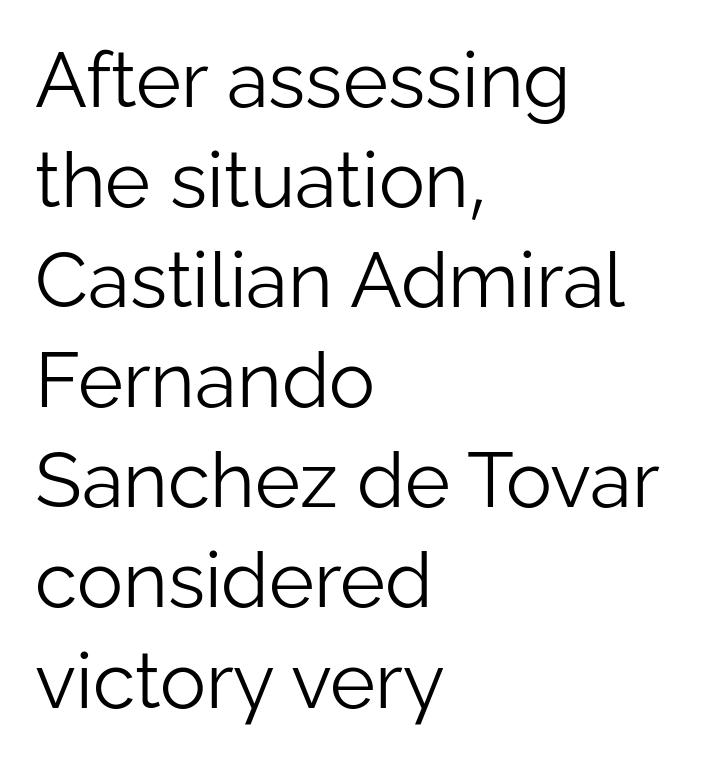
In terms of leading, this rendering sits right in the middle. Students, note that the glyphs here touch the page at normal intervals. Posture: straight, roman, zero tilt. Clear beneath every line of the passage. Here the designer chose a conventional face with non-uniform glyph widths. The characters are drawn with everyday or finer stroke widths.
